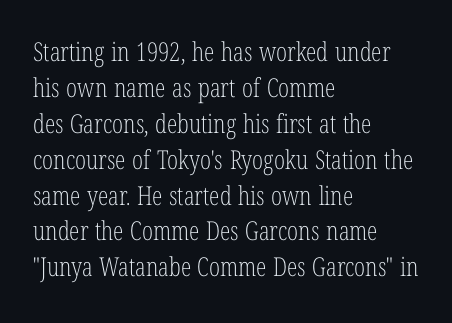
The image shows 26 px text type, upright; set left-aligned, normal line spacing (1.38x), normal letter spacing, not underlined.
